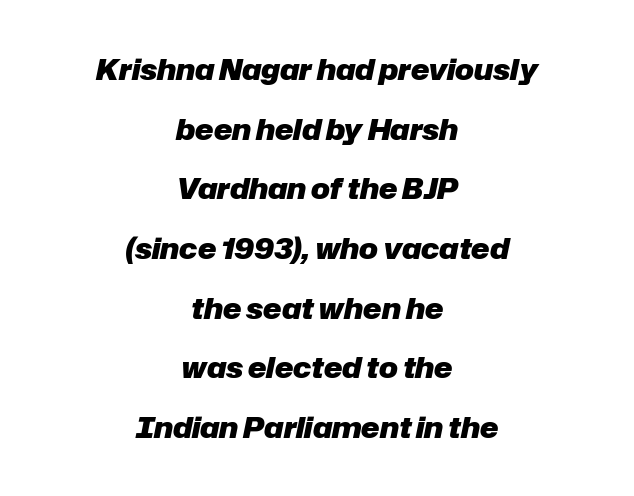
Q: Is the text bold? A: Yes.
Q: Is the text italic (slanted)? A: Yes, it leans right by about 12 degrees.
Q: Is the text underlined? A: No.
Q: How is the paragraph aligned? A: Centered.
Q: Is the spacing between letters normal or unusually wide? A: Normal.
Q: Is the spacing between lines tight, normal or loose? A: Loose.
Q: Width (condensed, normal, or wide)? A: Normal.
Q: Stroke contrast? A: Low.
Q: x-height? A: Medium.
Q: Monospaced? A: No.
